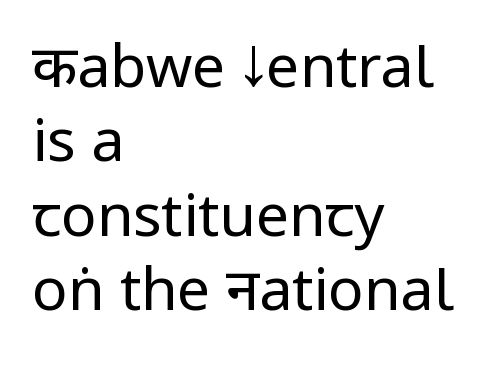
Q: Is the text bold? A: No.
Q: Is the text italic (slanted)? A: No, it is upright.
Q: Is the typeface a serif or a sans-serif typeface? A: Sans-serif.
Q: Is the text underlined? A: No.
Q: How is the paragraph aligned? A: Left-aligned.
Q: Is the spacing between letters normal or unusually wide? A: Normal.
Q: Is the spacing between lines tight, normal or loose? A: Normal.
Q: Width (condensed, normal, or wide)? A: Condensed.
Q: Stroke contrast? A: Low.
Q: x-height? A: Large.
Q: Monospaced? A: No.
